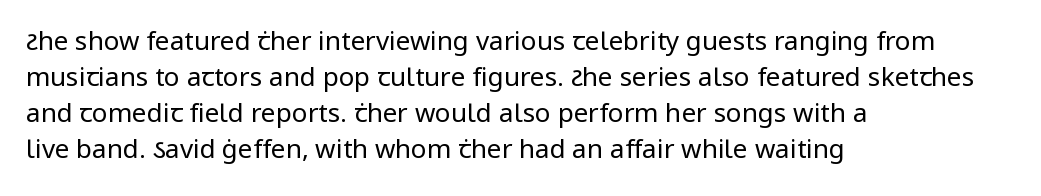
{"italic": "no", "bold": "no", "underline": "no", "align": "left", "line_spacing": "normal", "line_spacing_ratio": 1.39, "letter_spacing": "normal", "letter_spacing_em": 0.0, "glyph_px": 26}
